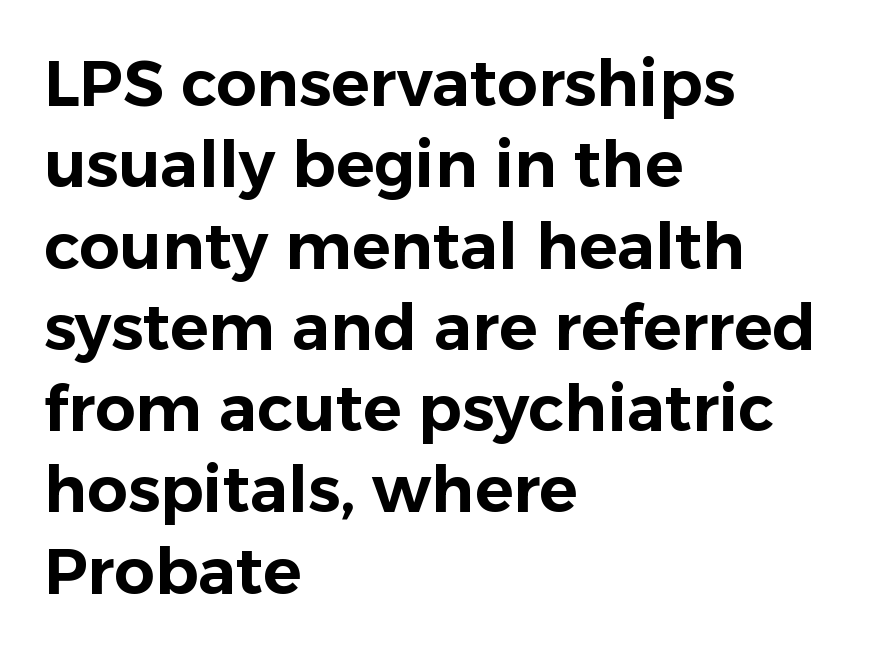
{"serif": "no", "italic": "no", "width": "normal", "stroke_contrast": "low", "x_height": "medium", "monospaced": "no", "underline": "no", "align": "left", "line_spacing": "normal", "line_spacing_ratio": 1.27, "letter_spacing": "normal", "letter_spacing_em": 0.0, "glyph_px": 64}
